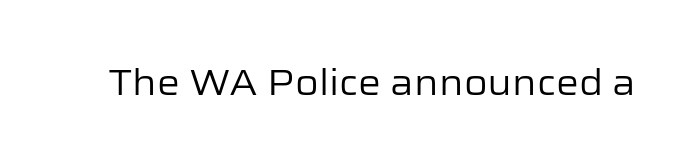
Is this a fixed-width face? No — the glyphs have proportional, varying widths. Vertical strokes here are truly vertical. Glance below the letters and you will spot only blank space. The face used here is a sans, in the tradition of grotesques and geometrics. The face looks like a standard text weight, possibly lighter. Short note: letters normally spaced.
